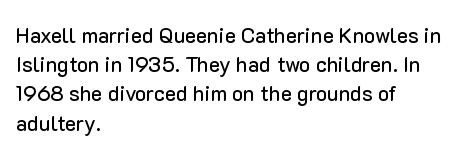
The image shows 21 px text type, upright; set left-aligned, normal line spacing (1.39x), normal letter spacing, not underlined.
